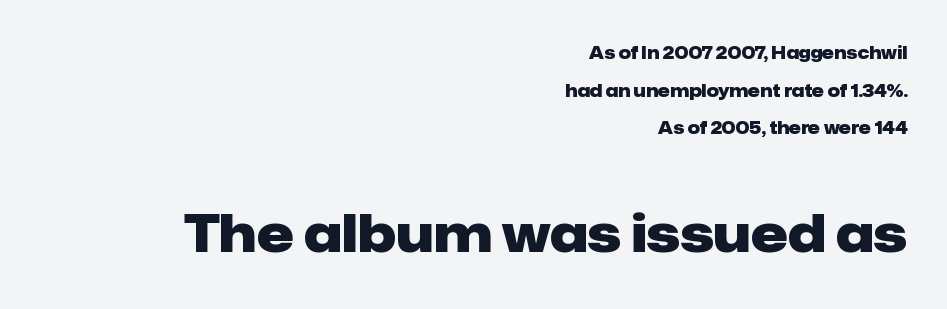
{"serif": "no", "italic": "no", "bold": "yes", "weight": "heavy", "width": "normal", "stroke_contrast": "low", "x_height": "medium", "monospaced": "no", "underline": "no", "align": "right", "line_spacing": "loose", "line_spacing_ratio": 2.22, "letter_spacing": "normal", "letter_spacing_em": 0.0, "larger_block": "second", "size_ratio": 3.06, "glyph_px": 52}
